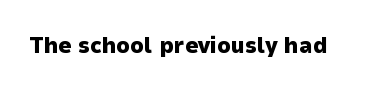
The image shows 23 px bold type, upright; set normal letter spacing, not underlined.
